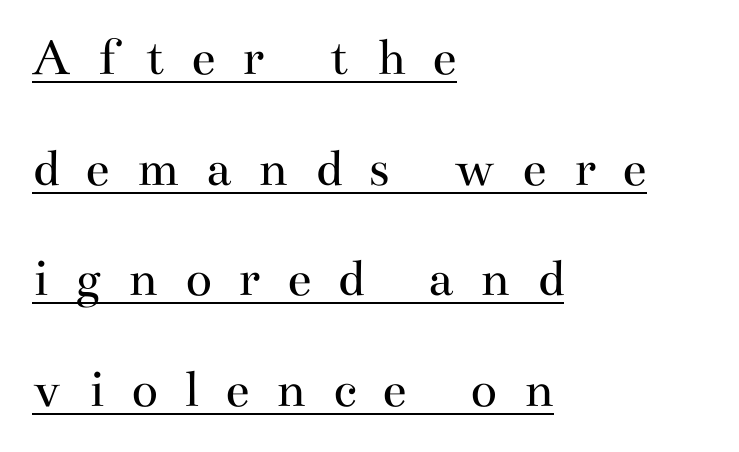
Q: Is the text bold? A: No.
Q: Is the text italic (slanted)? A: No, it is upright.
Q: Is the typeface a serif or a sans-serif typeface? A: Serif.
Q: Is the text underlined? A: Yes.
Q: How is the paragraph aligned? A: Left-aligned.
Q: Is the spacing between letters normal or unusually wide? A: Unusually wide.
Q: Is the spacing between lines tight, normal or loose? A: Loose.
Q: Width (condensed, normal, or wide)? A: Wide.
Q: Stroke contrast? A: Medium.
Q: x-height? A: Small.
Q: Monospaced? A: No.
